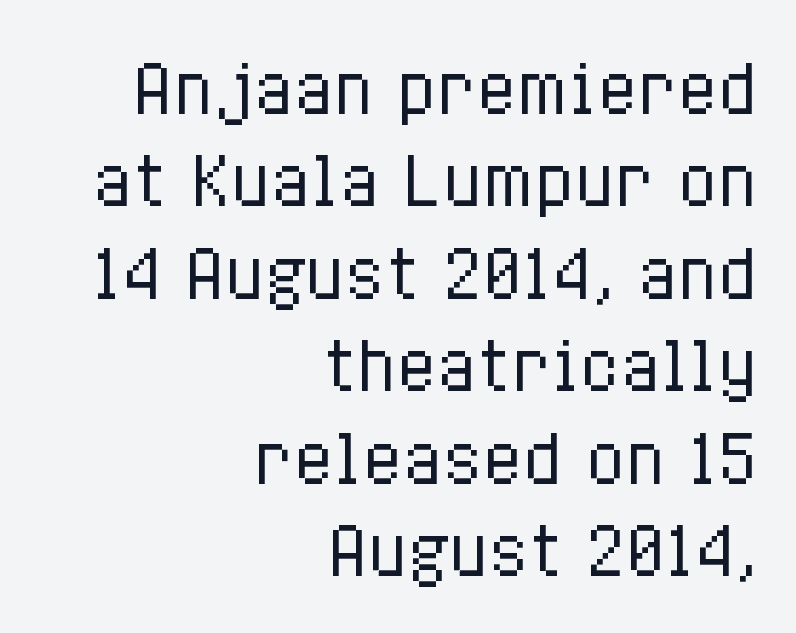
{"italic": "no", "bold": "no", "weight": "regular", "width": "condensed", "stroke_contrast": "low", "x_height": "medium", "monospaced": "no", "underline": "no", "align": "right", "line_spacing": "normal", "line_spacing_ratio": 1.4, "letter_spacing": "normal", "letter_spacing_em": 0.0, "glyph_px": 66}
